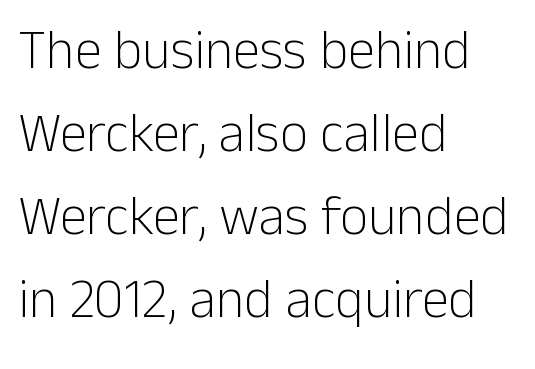
The image shows 55 px light sans-serif type, upright; set left-aligned, normal line spacing (1.51x), normal letter spacing, not underlined; low stroke contrast and a medium x-height.
